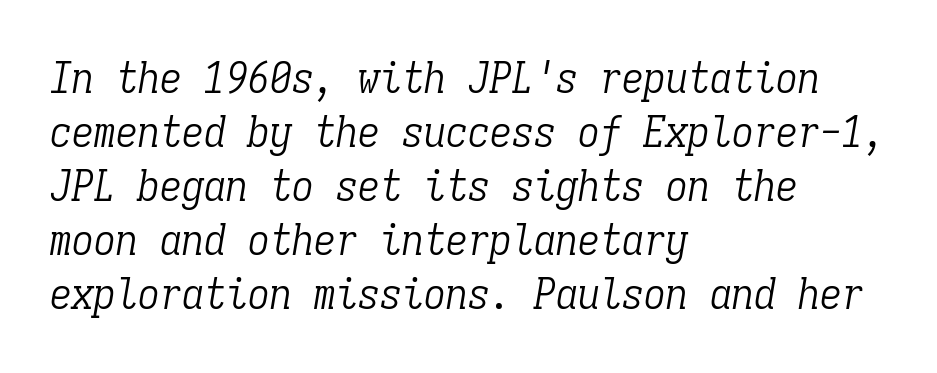
Q: Is the text bold? A: No.
Q: Is the text italic (slanted)? A: Yes, it leans right by about 9 degrees.
Q: Is the typeface a serif or a sans-serif typeface? A: Serif.
Q: Is the text underlined? A: No.
Q: How is the paragraph aligned? A: Left-aligned.
Q: Is the spacing between letters normal or unusually wide? A: Normal.
Q: Width (condensed, normal, or wide)? A: Condensed.
Q: Stroke contrast? A: Low.
Q: x-height? A: Medium.
Q: Monospaced? A: Yes.
